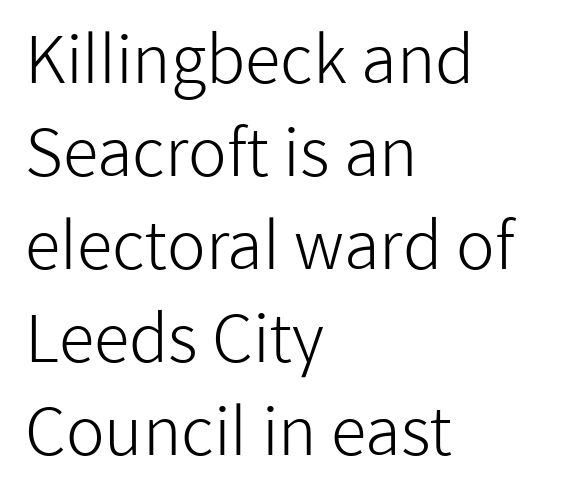
{"serif": "no", "italic": "no", "bold": "no", "weight": "light", "width": "normal", "stroke_contrast": "low", "x_height": "medium", "monospaced": "no", "underline": "no", "align": "left", "line_spacing": "normal", "line_spacing_ratio": 1.43, "letter_spacing": "normal", "letter_spacing_em": 0.0, "glyph_px": 65}
